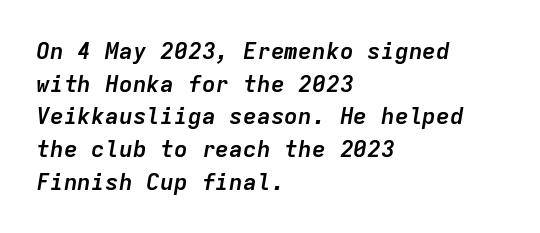
The image shows 23 px bold type, italic (leaning right); set left-aligned, normal line spacing (1.42x), normal letter spacing, not underlined.
